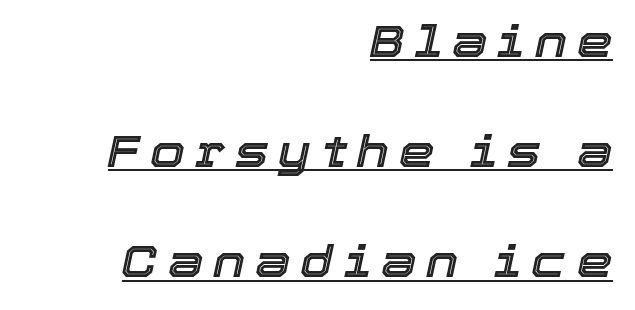
A rule runs beneath these lines of type. Honestly, the rows look like they've been pulled way apart. When letters slant like this, we call the style italic. A flush-right, rag-left setting is used for this passage. Tracking here is generous; glyphs stand well apart from one another.
